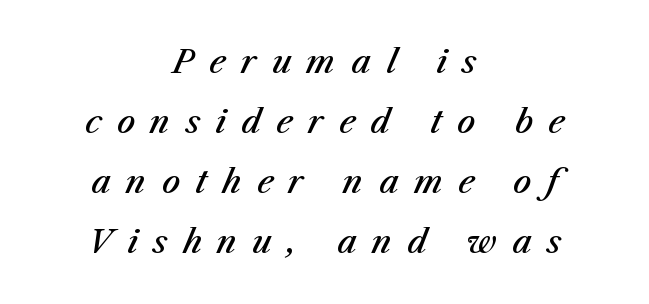
Spacing between characters has been opened up far beyond the box default. Is this a fixed-width face? No — the glyphs have proportional, varying widths. A clean baseline with only descenders dipping below it. It's the slanting kind of type. These lines stack symmetrically, like a column narrowing and widening about its center.
